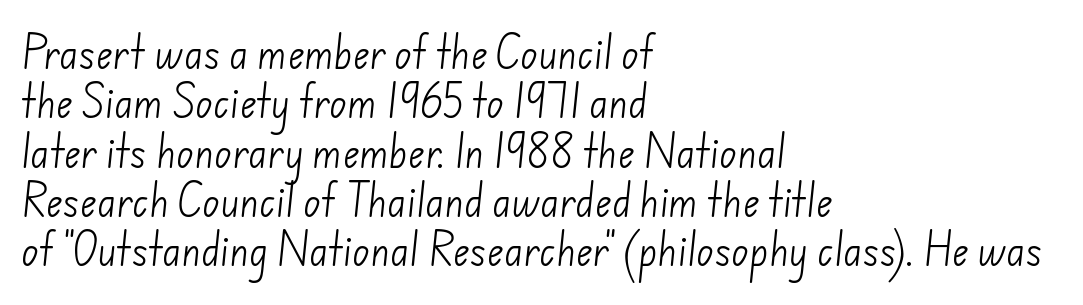
The image shows 36 px light sans-serif type; set left-aligned, normal line spacing (1.37x), normal letter spacing, not underlined; low stroke contrast and a small x-height.
